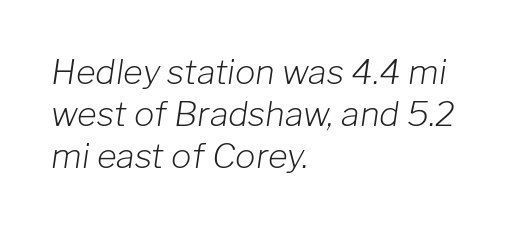
A quiet, ordinary-to-light weight characterises the typeface. Glyph-to-glyph distance matches everyday printed text. Emphasis-style slanted type is in use. The words here are not underlined.
